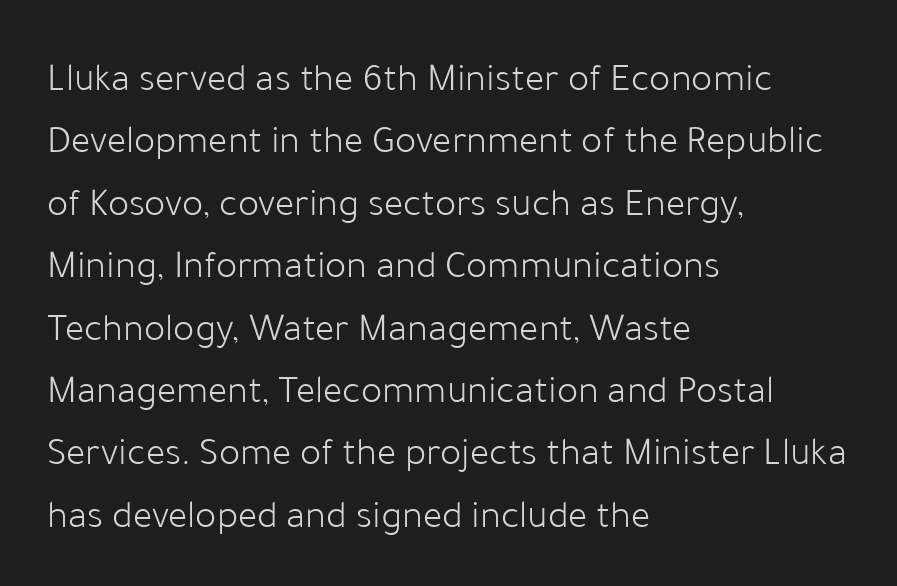
Nope, not italic — everything's standing straight. Spacing verdict: proportional, widths tailored to each character. The strokes carry an ordinary text weight at most. Leading: standard.
